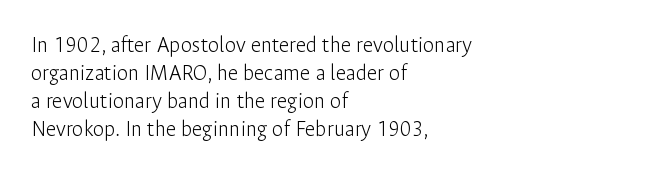
The image shows 23 px text type, upright; set left-aligned, line spacing 1.22x, normal letter spacing, not underlined.
